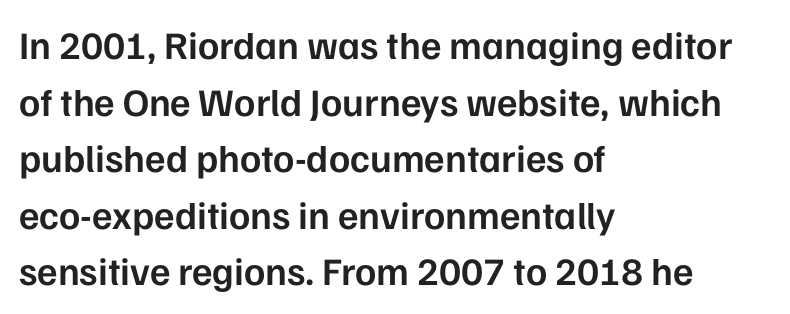
Q: Is the text bold? A: Semi-bold.
Q: Is the text italic (slanted)? A: No, it is upright.
Q: Is the typeface a serif or a sans-serif typeface? A: Sans-serif.
Q: Is the text underlined? A: No.
Q: How is the paragraph aligned? A: Left-aligned.
Q: Is the spacing between letters normal or unusually wide? A: Normal.
Q: Is the spacing between lines tight, normal or loose? A: Normal.
Q: Width (condensed, normal, or wide)? A: Normal.
Q: Stroke contrast? A: Low.
Q: x-height? A: Medium.
Q: Monospaced? A: No.
